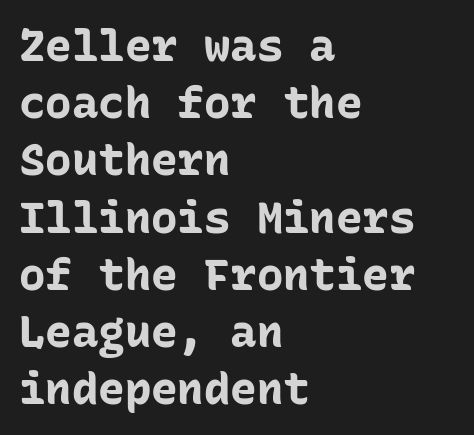
Q: Is the text bold? A: Yes.
Q: Is the text italic (slanted)? A: No, it is upright.
Q: Is the typeface a serif or a sans-serif typeface? A: Sans-serif.
Q: Is the text underlined? A: No.
Q: How is the paragraph aligned? A: Left-aligned.
Q: Is the spacing between letters normal or unusually wide? A: Normal.
Q: Is the spacing between lines tight, normal or loose? A: Normal.
Q: Width (condensed, normal, or wide)? A: Normal.
Q: Stroke contrast? A: Low.
Q: x-height? A: Medium.
Q: Monospaced? A: Yes.
